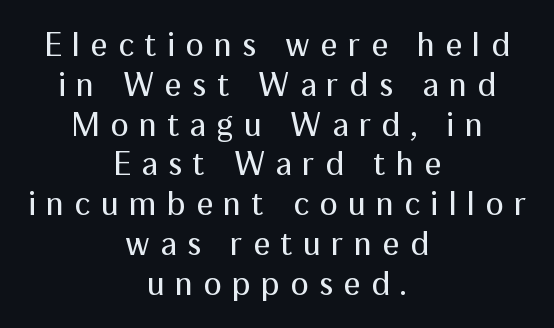
Q: Is the text bold? A: No.
Q: Is the text italic (slanted)? A: No, it is upright.
Q: Is the typeface a serif or a sans-serif typeface? A: Sans-serif.
Q: Is the text underlined? A: No.
Q: How is the paragraph aligned? A: Centered.
Q: Is the spacing between letters normal or unusually wide? A: Unusually wide.
Q: Width (condensed, normal, or wide)? A: Normal.
Q: Stroke contrast? A: Medium.
Q: x-height? A: Medium.
Q: Monospaced? A: No.
